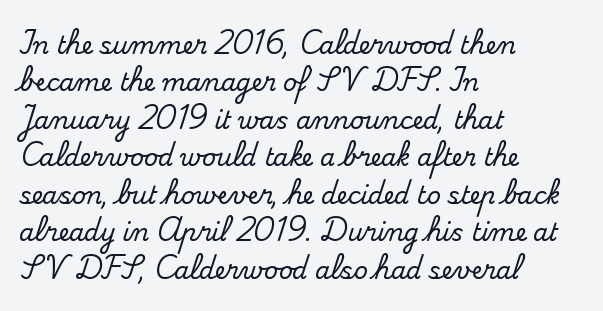
{"underline": "no", "align": "left", "line_spacing": "normal", "line_spacing_ratio": 1.56, "letter_spacing": "normal", "letter_spacing_em": 0.0, "glyph_px": 24}
